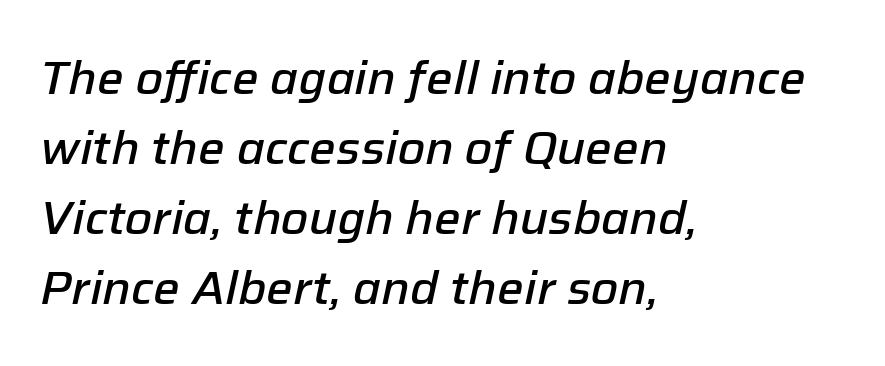
The image shows 47 px semibold type, italic (leaning right); set left-aligned, normal line spacing (1.49x), normal letter spacing, not underlined; low stroke contrast and a medium x-height.
